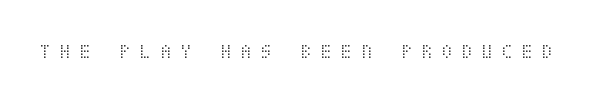
The image shows 21 px text type, upright; set unusually wide letter spacing (+0.41 em), not underlined.
